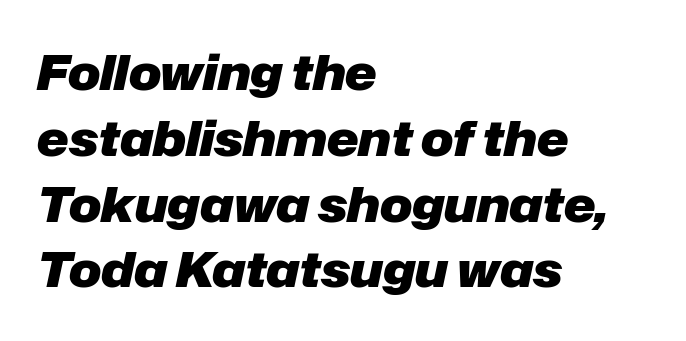
The image shows 48 px heavy type, italic (leaning right); set left-aligned, normal line spacing (1.37x), normal letter spacing, not underlined; low stroke contrast and a medium x-height.
